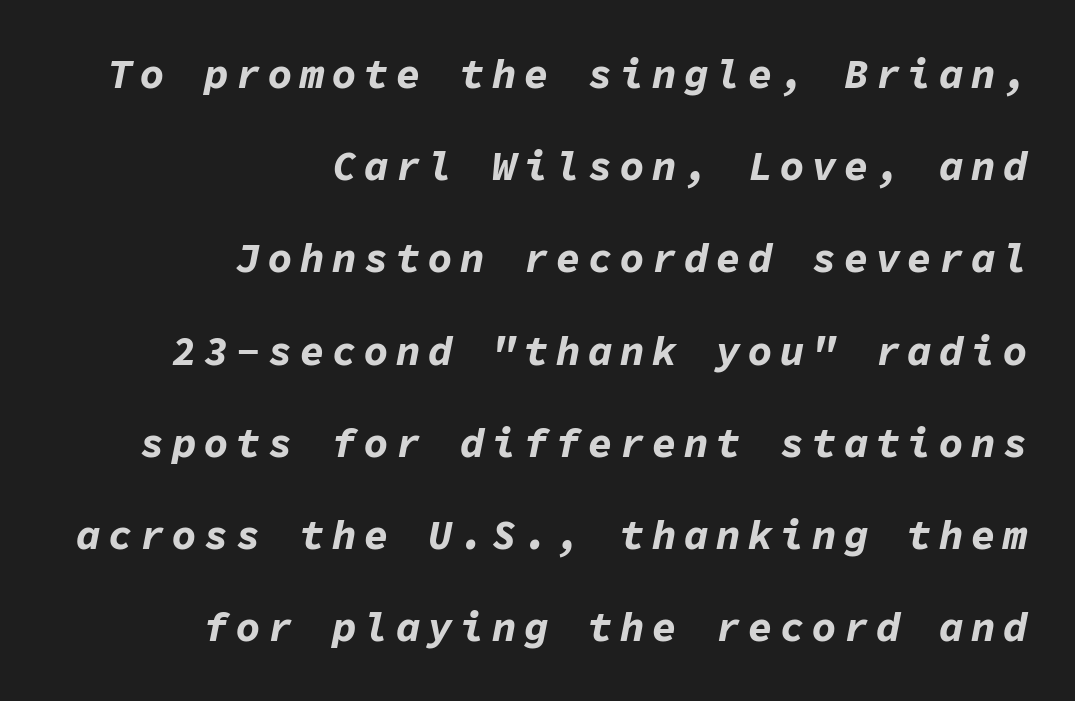
Q: Is the text bold? A: Yes.
Q: Is the text italic (slanted)? A: Yes, it leans right by about 11 degrees.
Q: Is the text underlined? A: No.
Q: How is the paragraph aligned? A: Right-aligned.
Q: Is the spacing between lines tight, normal or loose? A: Loose.
Q: Width (condensed, normal, or wide)? A: Normal.
Q: Stroke contrast? A: Low.
Q: x-height? A: Medium.
Q: Monospaced? A: Yes.
